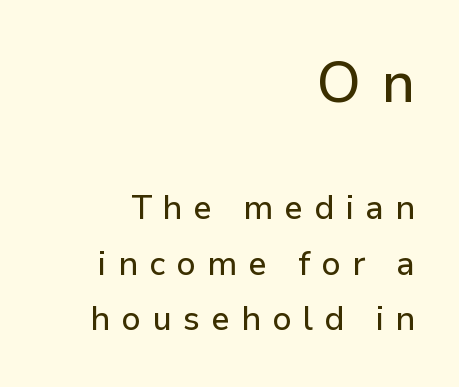
These lines have a slow, spaced-out rhythm from letter to letter. Students, observe: this is what conventionally led text looks like. Alignment: flush right. The designer gave the opening block more size than the closing block. The passage shown is typeset with a sans-serif family. The axis of the letterforms is exactly vertical.
